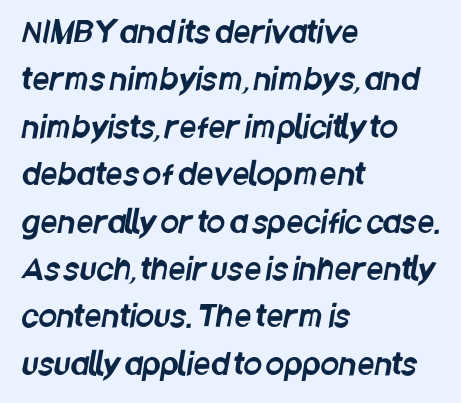
Leftover space on each line is placed entirely after the last word. Tracking value appears to be zero — textbook default spacing. The line-height multiplier appears to be the usual default. I'd call this a sans setting — the letters go barefoot. Anything drawn beneath the words? Only blank space.
